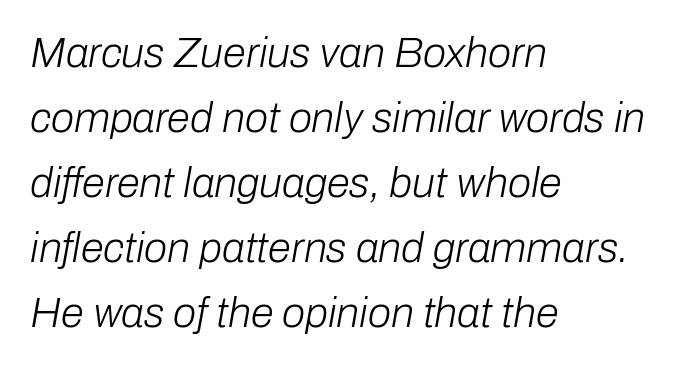
Baseline-to-baseline distance is the conventional proportion of letter height. Nothing heavy about these letters — not bold at all. Yep, that's italic — everything's leaning. The rag falls on the right side of this text block.
